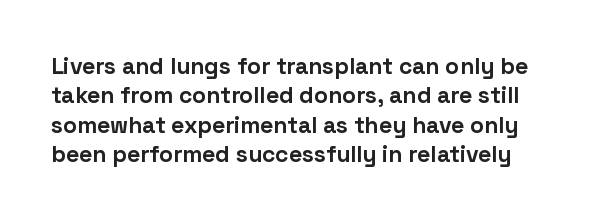
{"italic": "no", "bold": "yes", "underline": "no", "line_spacing": "normal", "line_spacing_ratio": 1.28, "letter_spacing": "normal", "letter_spacing_em": 0.0, "glyph_px": 23}
